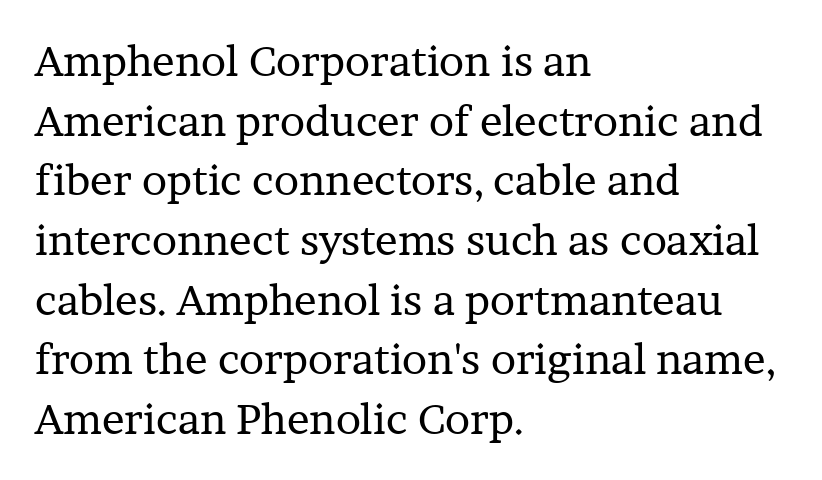
{"serif": "yes", "italic": "no", "bold": "no", "weight": "regular", "width": "normal", "stroke_contrast": "low", "x_height": "medium", "monospaced": "no", "underline": "no", "align": "left", "line_spacing": "normal", "line_spacing_ratio": 1.42, "letter_spacing": "normal", "letter_spacing_em": 0.0, "glyph_px": 42}
